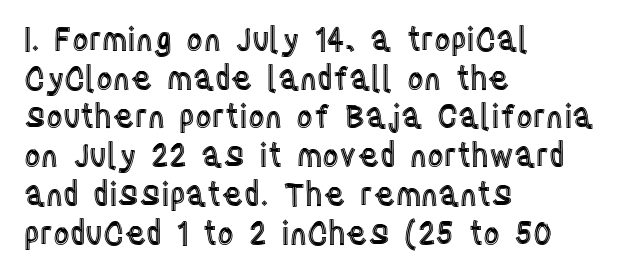
The image shows 32 px condensed type, upright; set left-aligned, line spacing 1.21x, normal letter spacing, not underlined; a large x-height.
